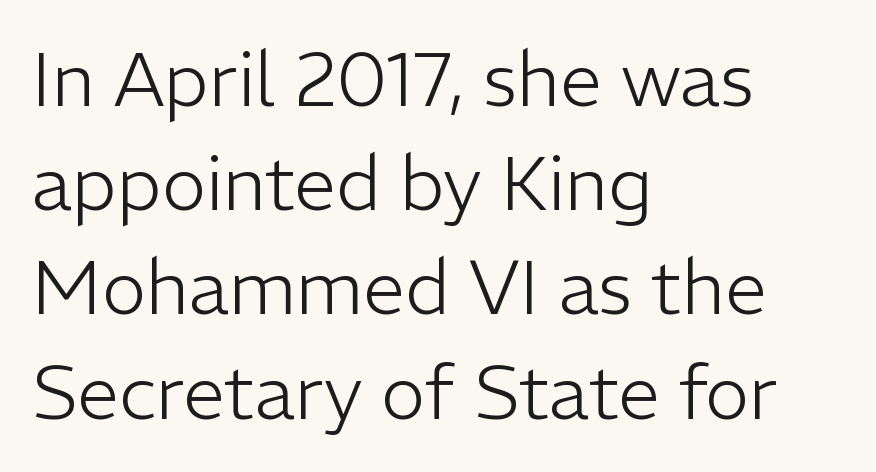
Horizontal bands of white between lines are of average thickness. Has an underline been added? It has not. You could call the tracking neutral — neither tight nor loose. Horizontally, the lines are justified to the leading edge only. Is there any slant? The stems are plumb. Weight: not bold — regular or lighter.
